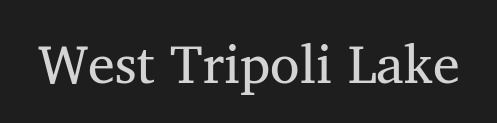
The image shows 54 px regular-weight serif type, upright; set normal letter spacing, not underlined; medium stroke contrast and a medium x-height.
